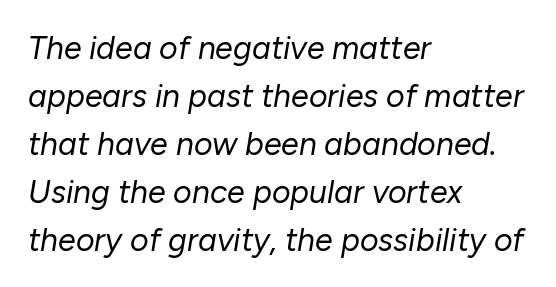
Horizontally, the lines are justified to the leading edge only. Caption: standard tracking, unaltered. One glance says typical: line gaps are just what's usual. The letters are slanted; this is an italic face.
